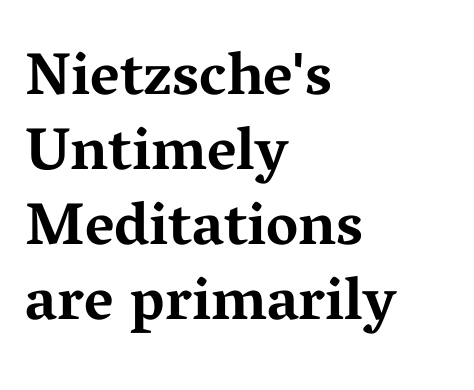
Q: Is the text bold? A: Yes.
Q: Is the text italic (slanted)? A: No, it is upright.
Q: Is the typeface a serif or a sans-serif typeface? A: Serif.
Q: Is the text underlined? A: No.
Q: How is the paragraph aligned? A: Left-aligned.
Q: Is the spacing between letters normal or unusually wide? A: Normal.
Q: Is the spacing between lines tight, normal or loose? A: Normal.
Q: Width (condensed, normal, or wide)? A: Wide.
Q: Stroke contrast? A: Medium.
Q: x-height? A: Medium.
Q: Monospaced? A: No.
